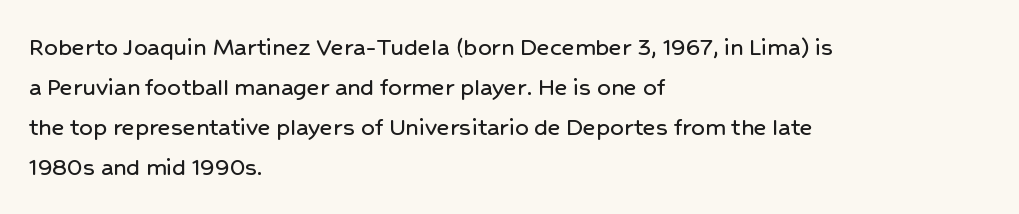
Q: Is the text italic (slanted)? A: No, it is upright.
Q: Is the text underlined? A: No.
Q: How is the paragraph aligned? A: Left-aligned.
Q: Is the spacing between letters normal or unusually wide? A: Normal.
Q: Is the spacing between lines tight, normal or loose? A: Normal.
